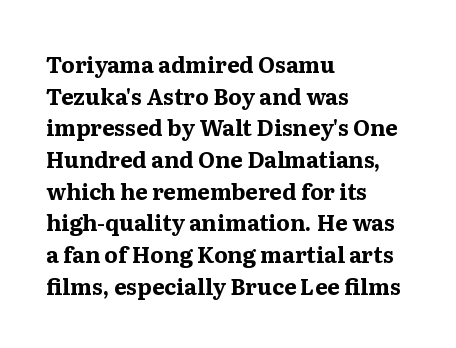
The image shows 22 px bold type, upright; set left-aligned, normal line spacing (1.44x), normal letter spacing, not underlined.
